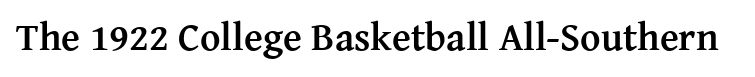
{"serif": "yes", "italic": "no", "bold": "yes", "weight": "semibold", "width": "normal", "stroke_contrast": "medium", "x_height": "medium", "monospaced": "no", "underline": "no", "letter_spacing": "normal", "letter_spacing_em": 0.0, "glyph_px": 39}
